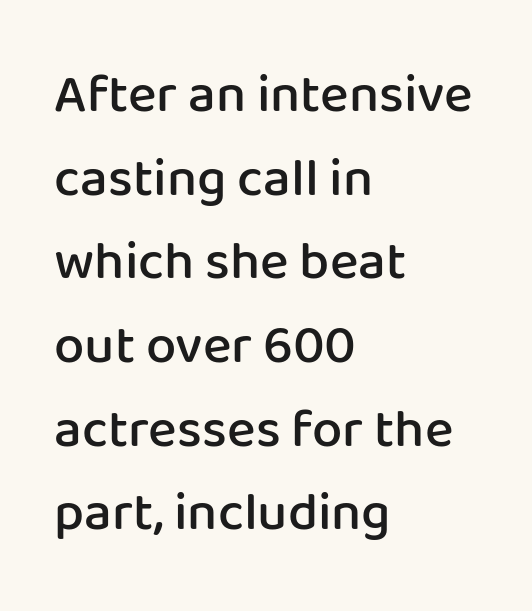
The image shows 54 px semibold sans-serif type, upright; set left-aligned, normal line spacing (1.55x), normal letter spacing, not underlined; low stroke contrast and a medium x-height.
